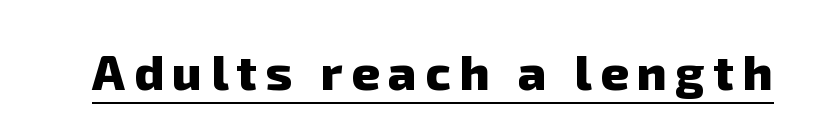
{"serif": "no", "bold": "yes", "weight": "heavy", "width": "normal", "stroke_contrast": "low", "x_height": "medium", "monospaced": "no", "underline": "yes", "glyph_px": 49}
